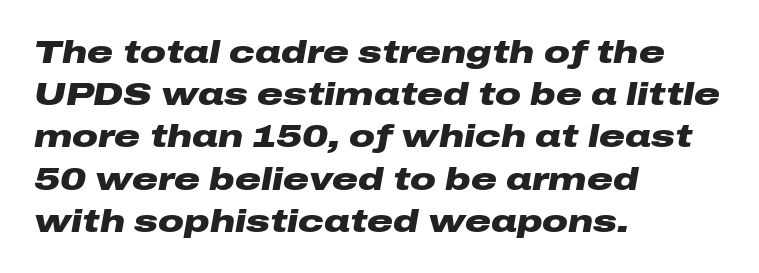
The image shows 32 px heavy, wide type, italic (leaning right); set left-aligned, normal line spacing (1.32x), normal letter spacing, not underlined; low stroke contrast and a medium x-height.
